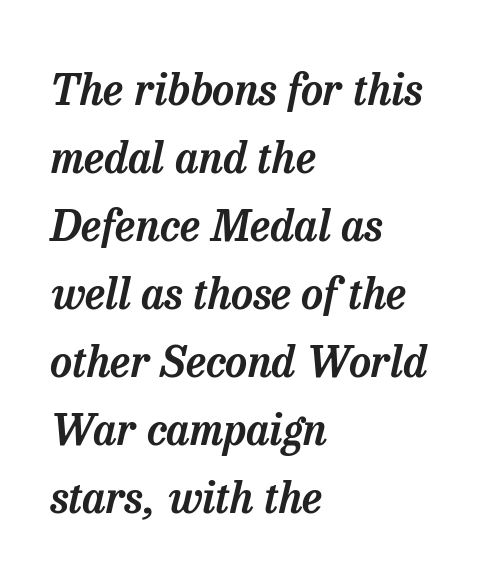
The characters display serif detailing at their extremities. All the whitespace from short lines collects on the right. The area under the type is left untouched. Spacing verdict: proportional, widths tailored to each character. Would a proofreader flag this as italicized? Yes. The leading is moderate, giving the passage an even texture.
